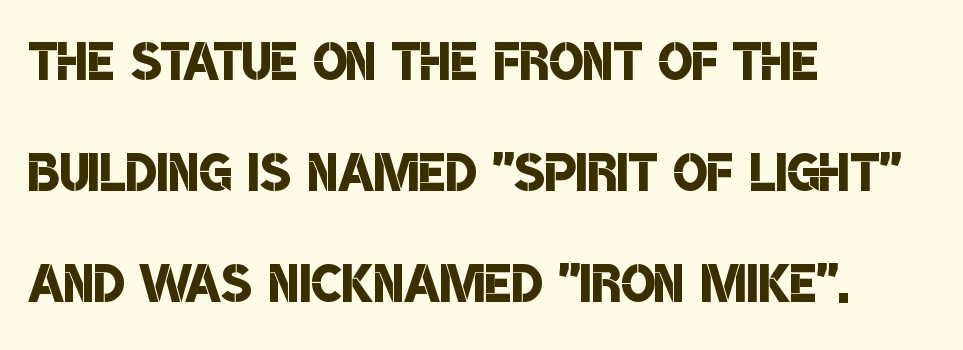
The passage shown is typed in a proportional face where columns would drift. The gaps between neighbouring characters are ordinary and unremarkable. The glyphs are unaccompanied by any horizontal stroke below them. Compared with typical paragraphs, the rows here are spaced about the same.
